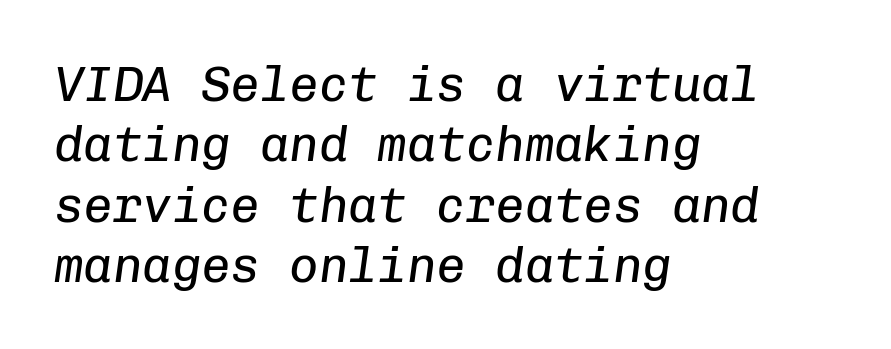
{"italic": "yes", "lean": "right", "slant_degrees": 8, "bold": "no", "weight": "regular", "width": "normal", "stroke_contrast": "low", "x_height": "medium", "monospaced": "yes", "underline": "no", "align": "left", "line_spacing_ratio": 1.23, "letter_spacing": "normal", "letter_spacing_em": 0.0, "glyph_px": 49}
